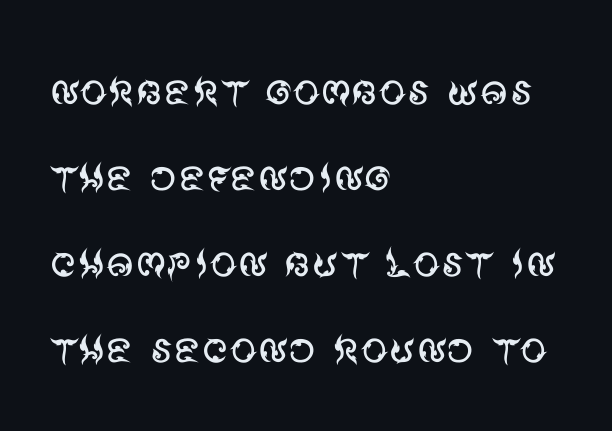
The weight tops out at a normal text grade. Is the block centered? No — it sits flush against the left margin. Vertically, the passage feels balanced, rows spaced as you'd expect. Do the letters lean? They stand straight. Do the characters align in a grid? No, the font is proportional. Underlining? Definitely not there.
